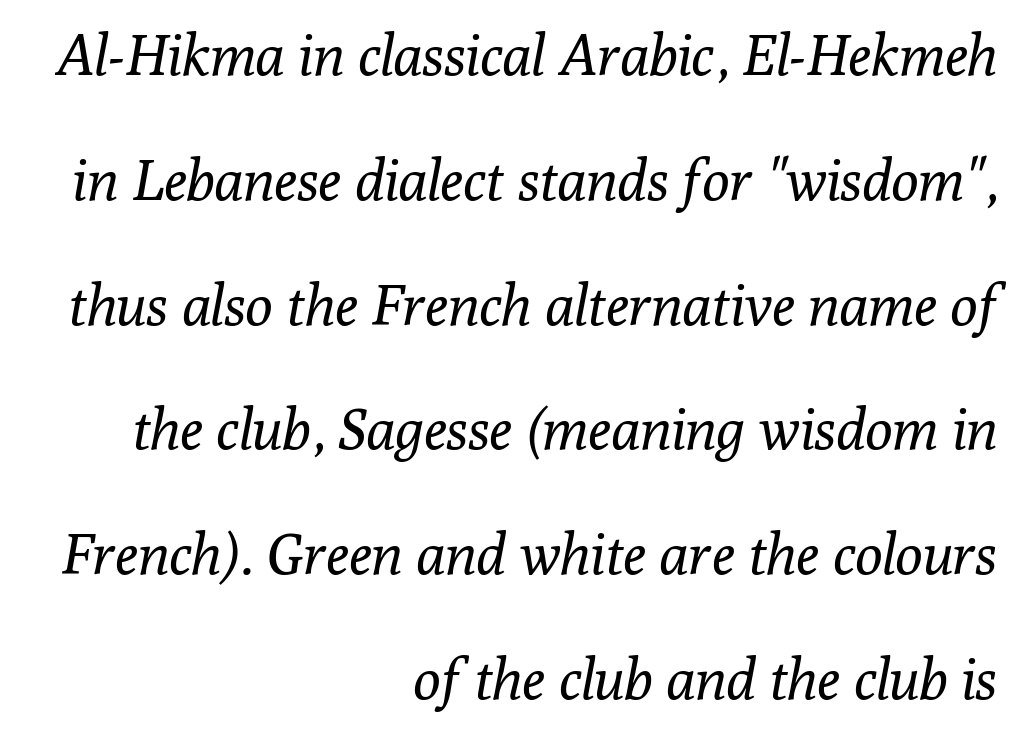
A typesetter would call this zero additional tracking. This sample is right-justified, so line beginnings fall wherever the words allow. Yep, those are serifs on the letters. Weight: regular or lighter. A typesetter would mark this as italic. The lines are spread far apart with generous leading.
